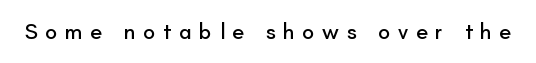
Words float on clear page, feet unadorned. What stands out about the letter spacing? Its width — letters are far apart. This is the regular roman posture of the typeface.
